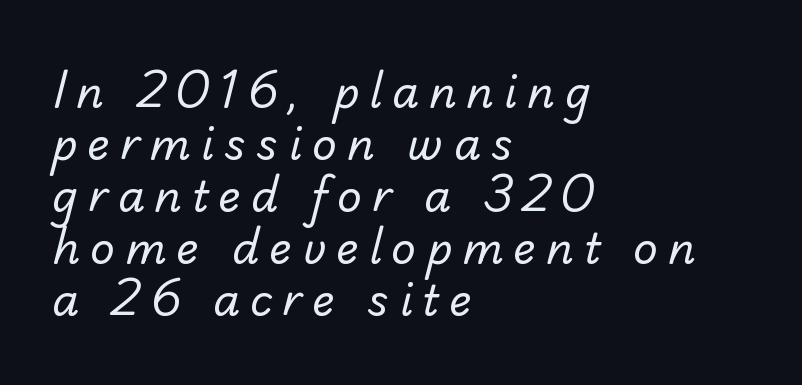
{"serif": "no", "bold": "no", "weight": "regular", "width": "normal", "stroke_contrast": "low", "x_height": "small", "monospaced": "no", "underline": "no", "align": "left", "line_spacing_ratio": 1.21, "letter_spacing": "wide", "letter_spacing_em": 0.23, "glyph_px": 43}
